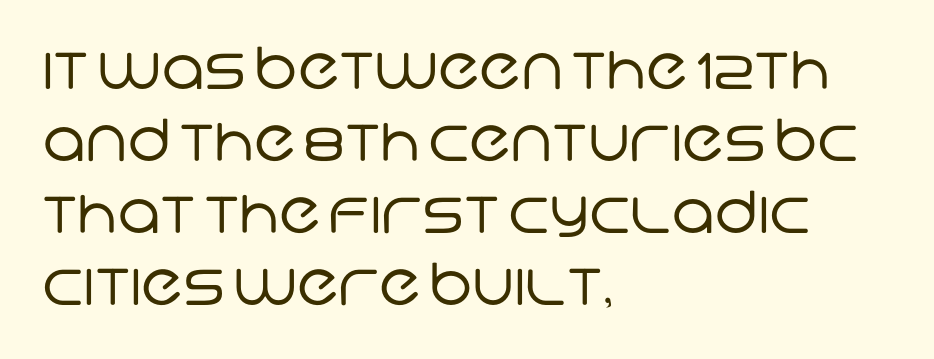
Compared with typical body copy, the letter spacing here is the same. You could not count columns in this text — the font is proportionally spaced. Every row of glyphs begins at an identical x-position on the left. Only glyphs here, with clear space below each row. Caption: face not bold, strokes unweighted.
